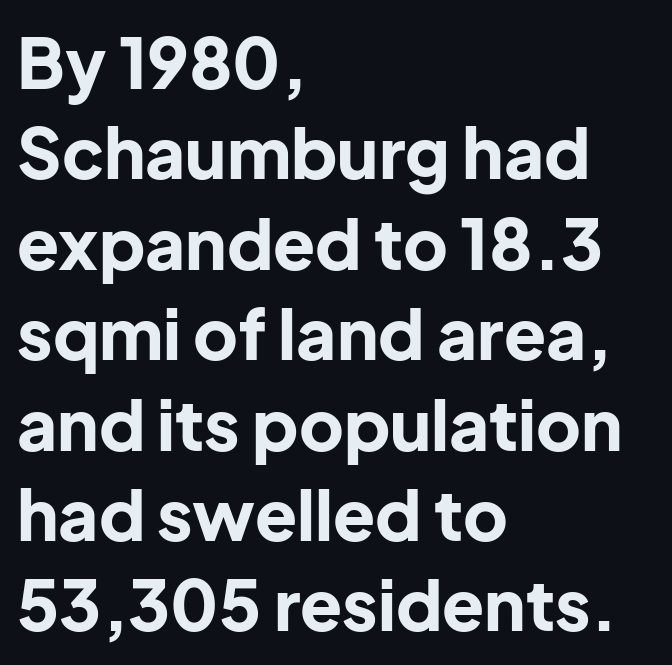
Q: Is the text bold? A: Yes.
Q: Is the text italic (slanted)? A: No, it is upright.
Q: Is the typeface a serif or a sans-serif typeface? A: Sans-serif.
Q: Is the text underlined? A: No.
Q: How is the paragraph aligned? A: Left-aligned.
Q: Is the spacing between letters normal or unusually wide? A: Normal.
Q: Is the spacing between lines tight, normal or loose? A: Normal.
Q: Width (condensed, normal, or wide)? A: Normal.
Q: Stroke contrast? A: Low.
Q: x-height? A: Medium.
Q: Monospaced? A: No.
